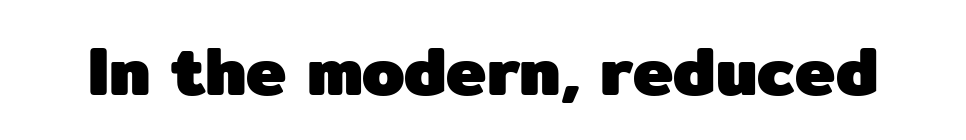
Plain, unruled lines of type. Looks like regular typesetting: each glyph gets only the width it needs. Designer's note — italics off, roman on. This is sans-serif lettering, the kind often seen on screens and signage.
